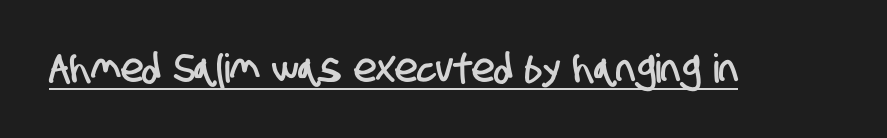
The image shows 40 px condensed sans-serif type; set normal letter spacing, underlined; low stroke contrast and a large x-height.
